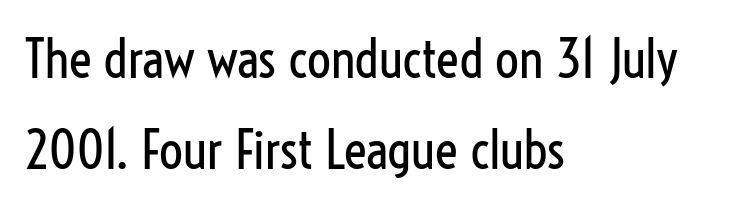
Weight: not bold — regular or lighter. Classification — sans serif. Nobody touched the tracking dial on this one. Underlining? Definitely not there.
